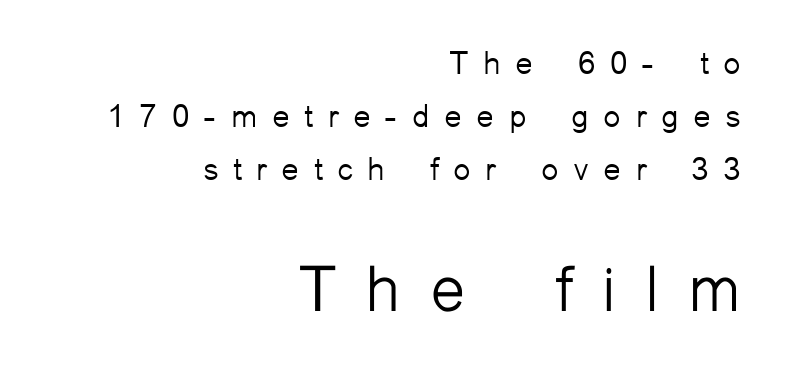
{"serif": "no", "italic": "no", "bold": "no", "weight": "light", "width": "normal", "stroke_contrast": "low", "x_height": "medium", "monospaced": "no", "underline": "no", "align": "right", "line_spacing": "normal", "line_spacing_ratio": 1.66, "letter_spacing": "wide", "letter_spacing_em": 0.45, "larger_block": "second", "size_ratio": 2.0, "glyph_px": 64}
